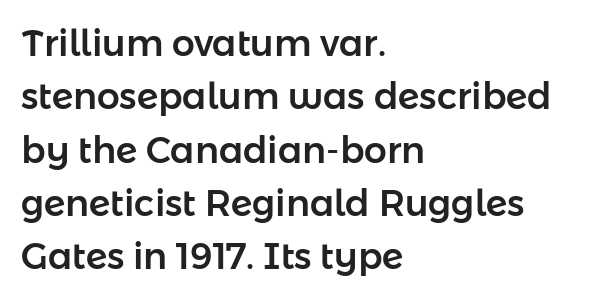
Check the space under the baseline: it is left empty. This sample uses an upright cut, with every glyph sitting square on the baseline. Interline gaps are of average width in this sample. Caption: standard tracking, unaltered. The rendering shows plain stroke endings on the letterforms — a sans-serif design.
